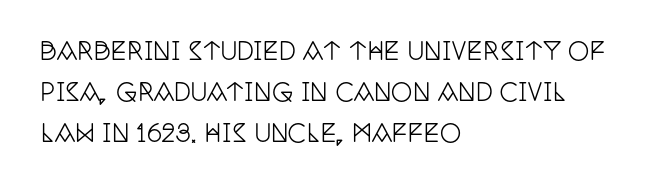
Visually the block forms a straight wall on the left and a jagged coastline on the right. Descender tails drop into unmarked territory. Italic: no, the glyphs are upright roman. What stands out about the letter spacing? Nothing — it is the standard amount.
